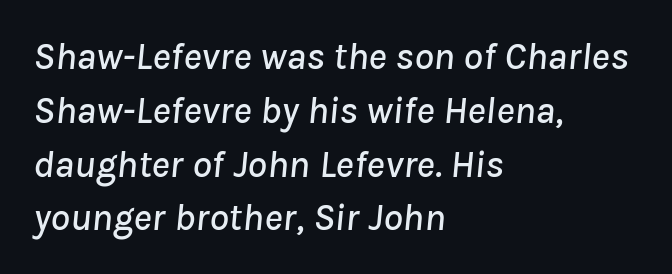
These lines were composed using italics. Summary of vertical rhythm: regular, with standard interline spacing. The strip under each line holds only bare page. Honestly, the letter spacing is just normal — you wouldn't notice it.
